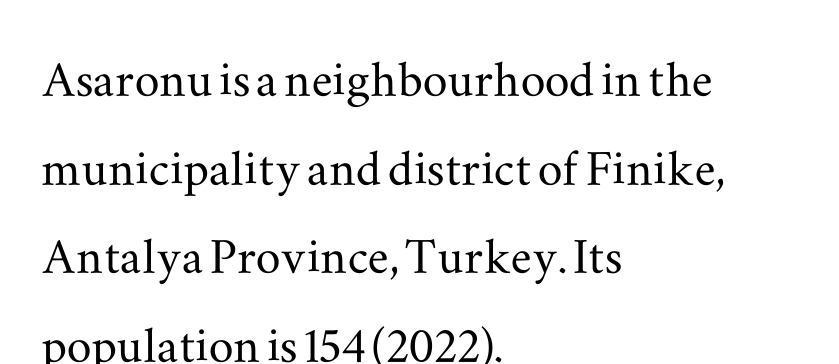
The image shows 62 px wide serif type, upright; set left-aligned, normal line spacing (1.43x), normal letter spacing, not underlined; medium stroke contrast and a small x-height.
